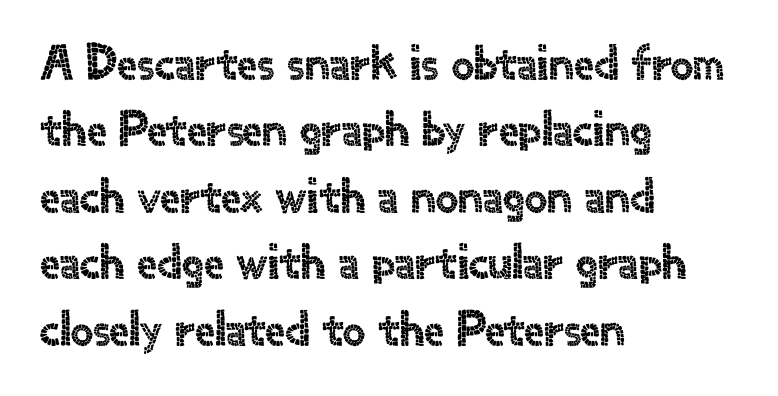
The leading is moderate, giving the passage an even texture. Are there feet on the stems? There aren't — it's a sans. This sample has the flowing, uneven cadence of proportional lettering. The rendering anchors every line to the left-hand side. Posture: straight, roman, zero tilt.
